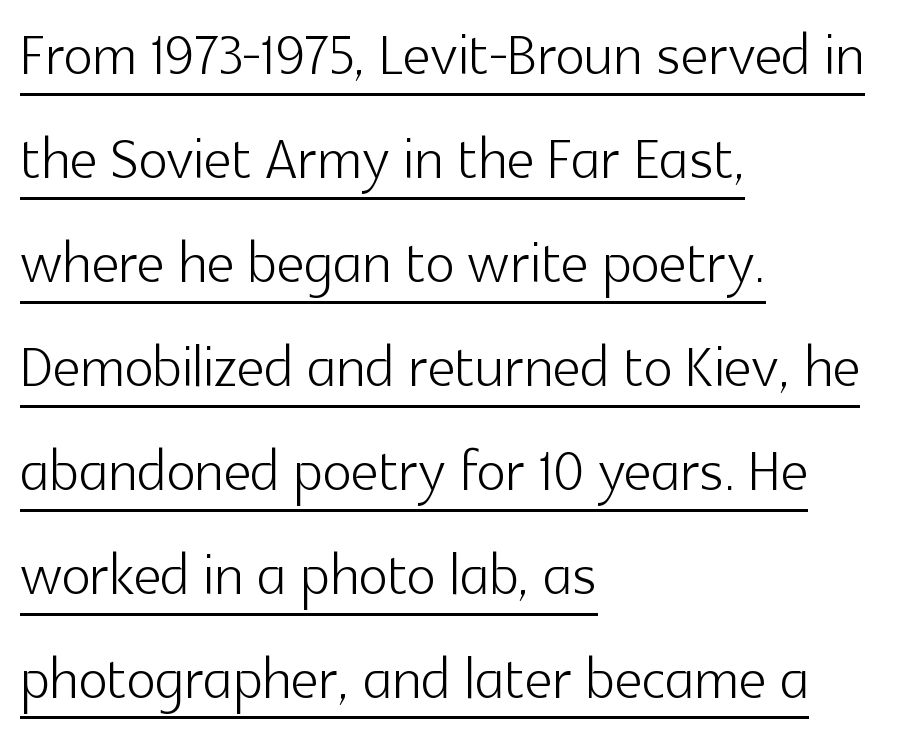
{"serif": "no", "italic": "no", "bold": "no", "weight": "light", "width": "normal", "x_height": "medium", "monospaced": "no", "underline": "yes", "align": "left", "line_spacing": "normal", "line_spacing_ratio": 1.35, "letter_spacing": "normal", "letter_spacing_em": 0.0, "glyph_px": 77}
